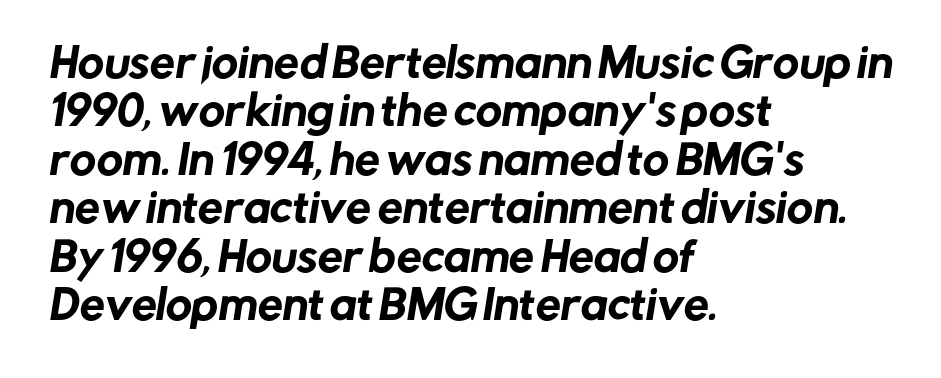
Each row of text sits above clean, open space. A typesetter would call this proportional, since set widths differ per character. In terms of letterspacing, this is plain default setting. The rag falls on the right side of this text block. The glyphs in this specimen are sans serif.
